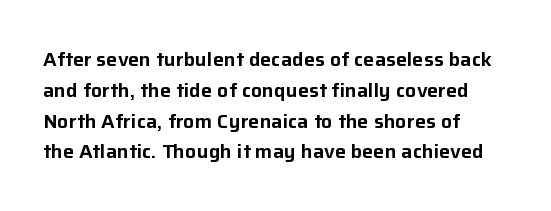
Letter spacing: default. This rendering uses left alignment, leaving the right contour irregular. The axis of the letterforms is exactly vertical. Evenly set lines give the paragraph a standard silhouette.
